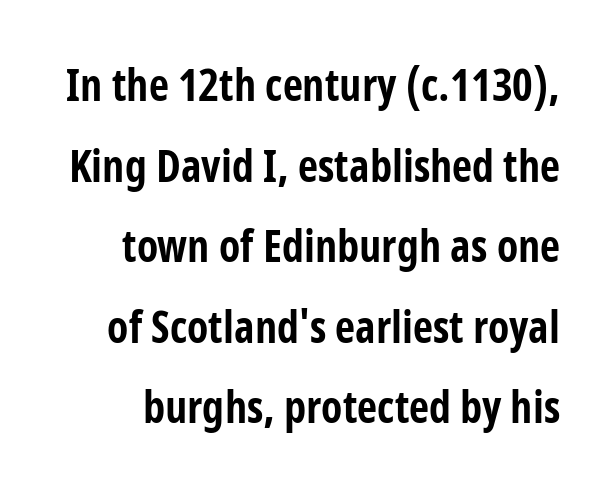
{"serif": "no", "italic": "no", "bold": "yes", "weight": "bold", "width": "condensed", "stroke_contrast": "low", "x_height": "medium", "monospaced": "no", "underline": "no", "line_spacing_ratio": 1.83, "letter_spacing": "normal", "letter_spacing_em": 0.0, "glyph_px": 44}
